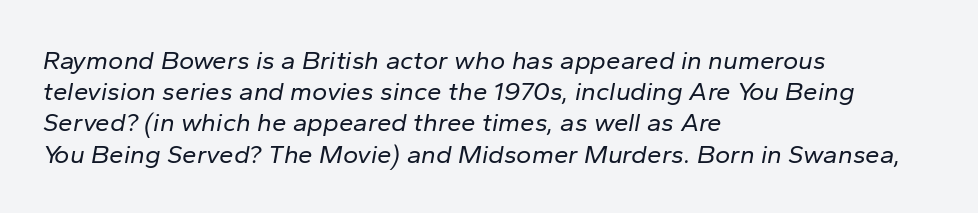
Q: Is the text bold? A: No.
Q: Is the text italic (slanted)? A: Yes, it leans right by about 10 degrees.
Q: Is the text underlined? A: No.
Q: How is the paragraph aligned? A: Left-aligned.
Q: Is the spacing between letters normal or unusually wide? A: Normal.
